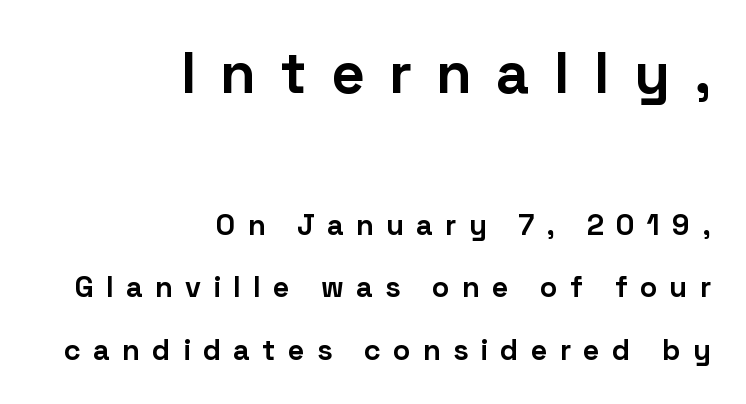
Does the copy run flush right? Yes — the right margin is perfectly even. The face used here is proportionally spaced, like ordinary book or web type. Regarding serifs, this sample does without them. Observe the wide spacing: letters keep a clear distance from each other.
